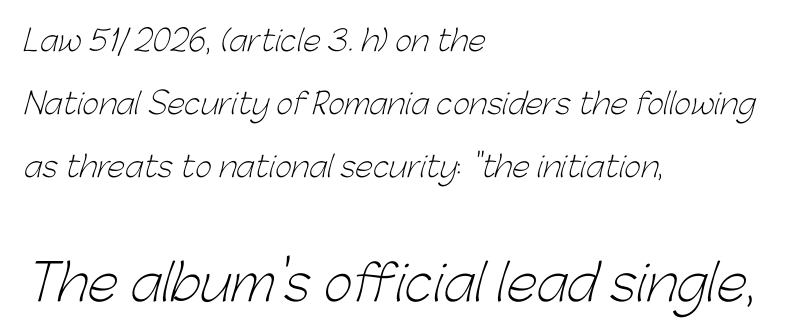
The emphasis by scale lands on block number two, below. How are the letters spaced? Ordinarily, with no added tracking. A typesetter would call this proportional, since set widths differ per character. The area under the type is left untouched.
